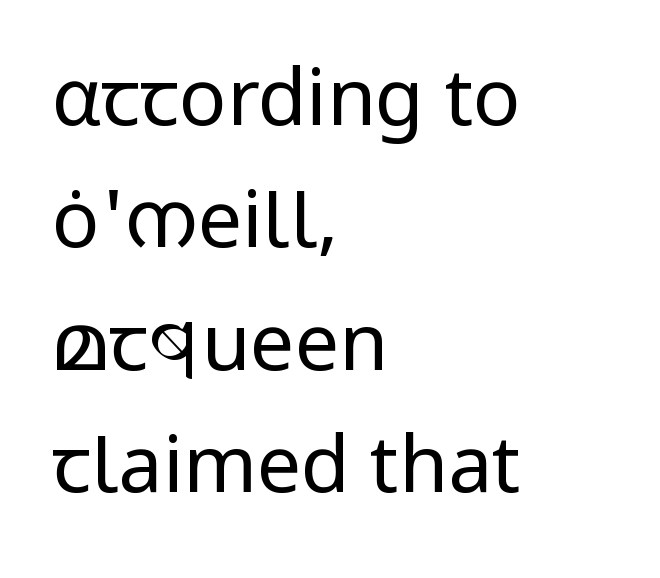
The image shows 79 px regular-weight sans-serif type, upright; set left-aligned, normal line spacing (1.55x), normal letter spacing, not underlined; low stroke contrast and a medium x-height.
